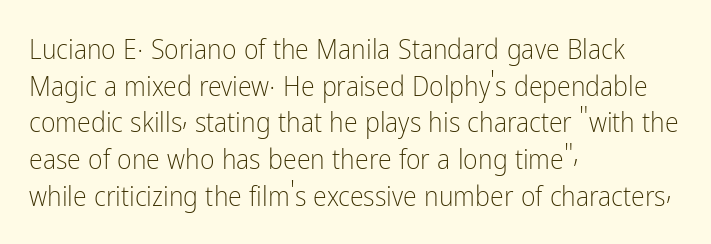
The image shows 28 px light, condensed sans-serif type, upright; set left-aligned, normal line spacing (1.31x), normal letter spacing, not underlined; low stroke contrast and a medium x-height.
